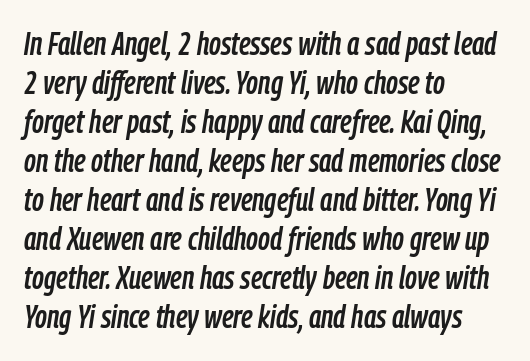
A typesetter would call this proportional, since set widths differ per character. Designer's note — italics engaged. The paragraph shown leans on its left margin. Look at the tracking — it's just the regular setting, nothing added. The passage shown is not underscored anywhere.
